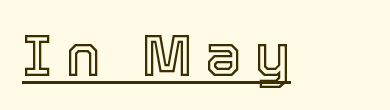
{"italic": "no", "width": "normal", "x_height": "medium", "monospaced": "no", "underline": "yes", "letter_spacing": "wide", "letter_spacing_em": 0.21, "glyph_px": 59}
